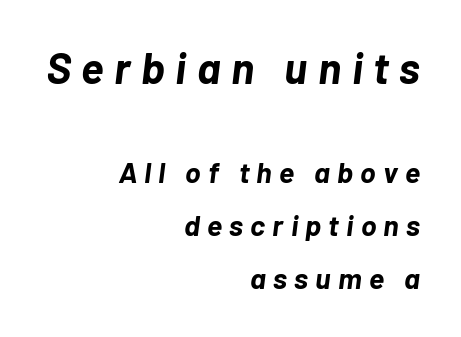
Q: Is the text bold? A: Yes.
Q: Is the text italic (slanted)? A: Yes, it leans right by about 7 degrees.
Q: Is the text underlined? A: No.
Q: How is the paragraph aligned? A: Right-aligned.
Q: Is the spacing between letters normal or unusually wide? A: Unusually wide.
Q: Which block of text is set in a larger size, the first (top) or the second (bottom)? A: The first (top) one.
Q: Width (condensed, normal, or wide)? A: Normal.
Q: Stroke contrast? A: Low.
Q: x-height? A: Medium.
Q: Monospaced? A: No.
